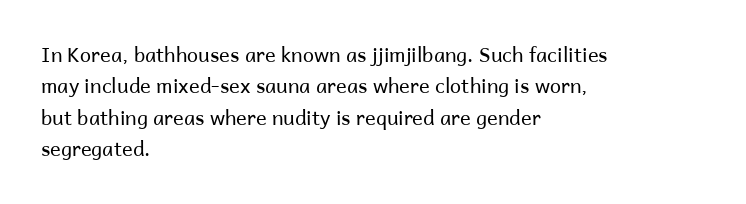
The image shows 20 px text type, upright; set left-aligned, normal line spacing (1.57x), normal letter spacing, not underlined.
